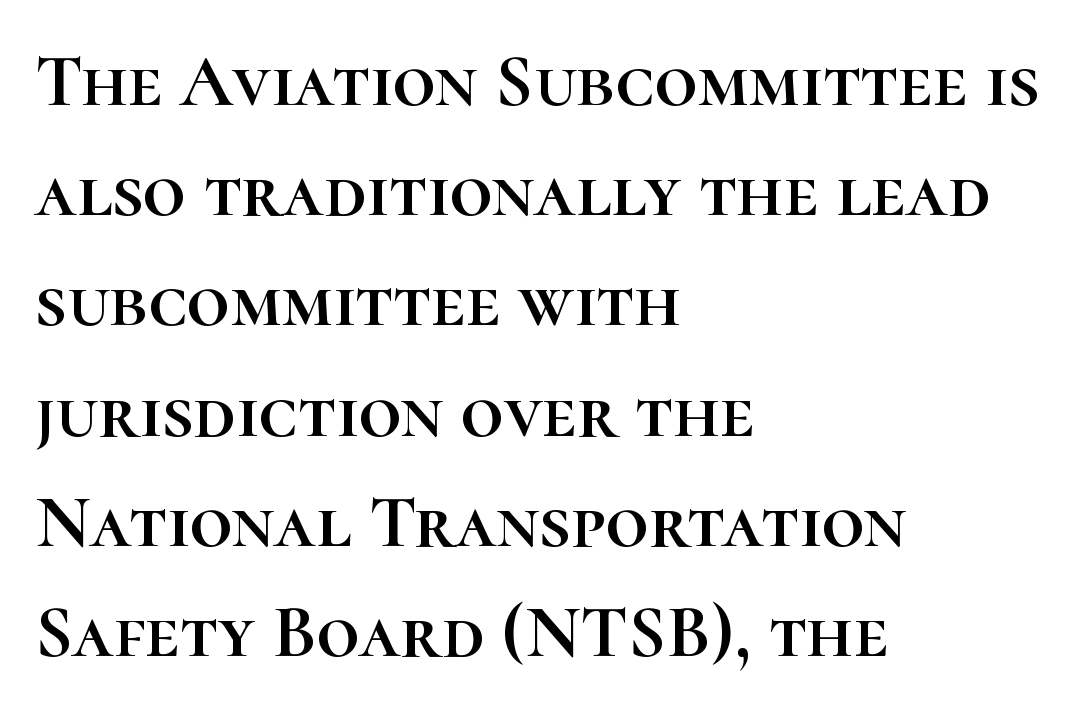
{"italic": "no", "width": "normal", "stroke_contrast": "high", "x_height": "medium", "monospaced": "no", "underline": "no", "align": "left", "line_spacing": "normal", "line_spacing_ratio": 1.47, "letter_spacing": "normal", "letter_spacing_em": 0.0, "glyph_px": 75}
